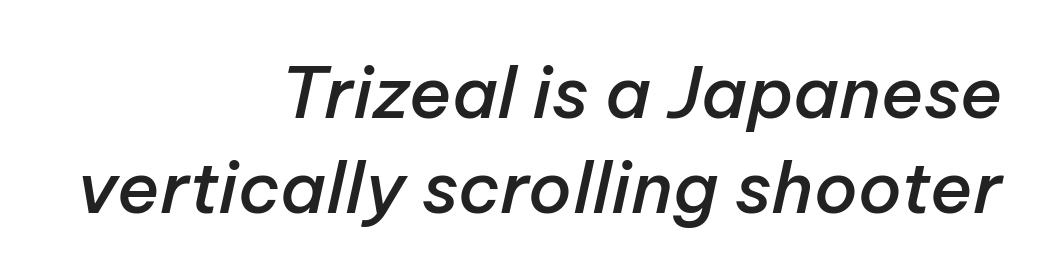
{"italic": "yes", "lean": "right", "slant_degrees": 12, "bold": "semi", "weight": "semibold", "width": "normal", "stroke_contrast": "low", "x_height": "medium", "monospaced": "no", "underline": "no", "align": "right", "line_spacing": "normal", "line_spacing_ratio": 1.34, "letter_spacing": "normal", "letter_spacing_em": 0.0, "glyph_px": 71}
